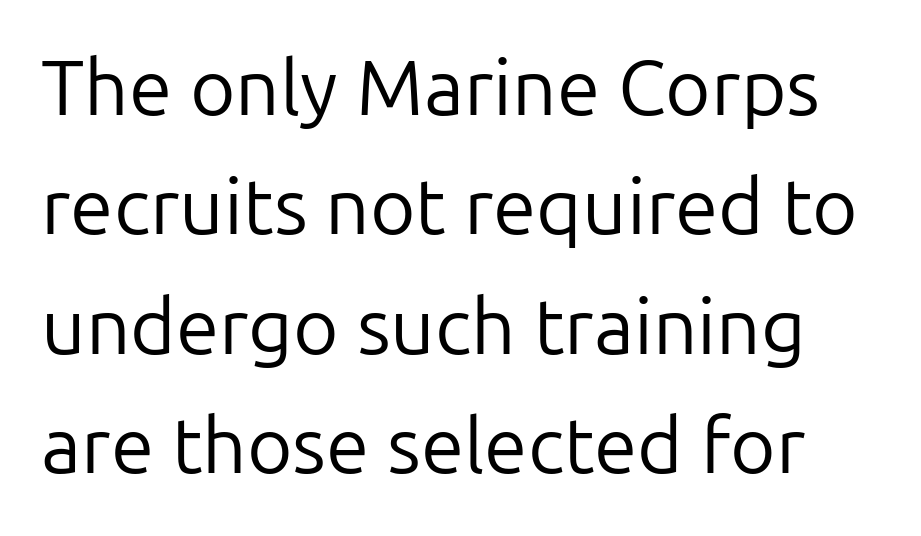
Q: Is the text bold? A: No.
Q: Is the text italic (slanted)? A: No, it is upright.
Q: Is the typeface a serif or a sans-serif typeface? A: Sans-serif.
Q: Is the text underlined? A: No.
Q: Is the spacing between letters normal or unusually wide? A: Normal.
Q: Is the spacing between lines tight, normal or loose? A: Normal.
Q: Width (condensed, normal, or wide)? A: Normal.
Q: Stroke contrast? A: Low.
Q: x-height? A: Medium.
Q: Monospaced? A: No.
